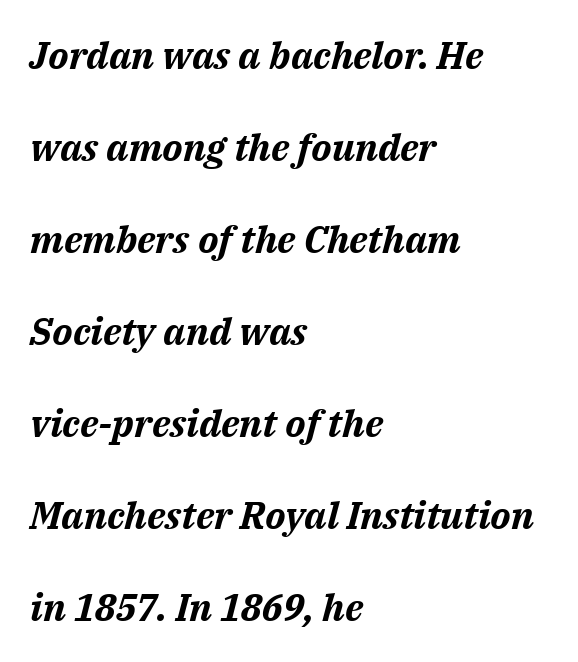
When letters slant like this, we call the style italic. Typographic density is high because the face is bold. The passage shown stacks its lines with a broad gap. Check under the words: just untouched page. Letter spacing: default. Spacing verdict: proportional, widths tailored to each character.
